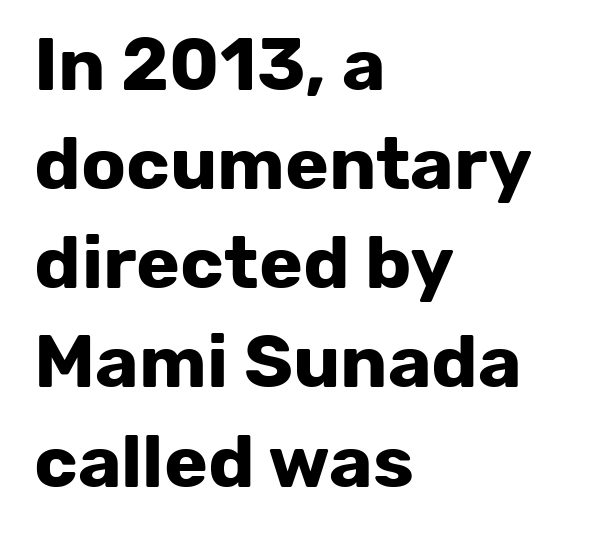
Serifs: no, the terminals of the letterforms are clean. Successive baselines arrive at the customary interval. The strokes are fattened all the way to bold. The setting favours the left margin, as ordinary paragraphs usually do. When letters stand straight like this, we call the style roman or upright.
